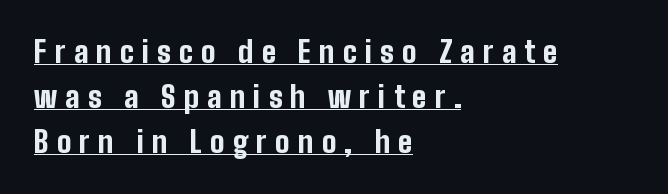
The image shows 29 px bold, condensed sans-serif type, upright; set left-aligned, normal line spacing (1.55x), unusually wide letter spacing (+0.28 em), underlined; low stroke contrast and a medium x-height.
